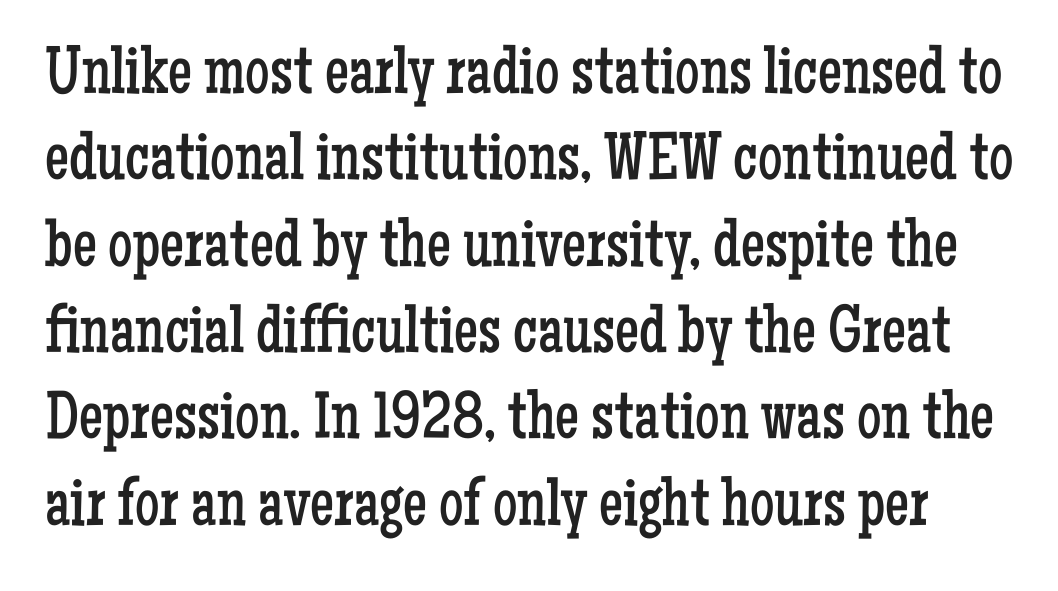
The image shows 68 px regular-weight, condensed serif type, upright; set normal line spacing (1.27x), normal letter spacing, not underlined; low stroke contrast and a medium x-height.
